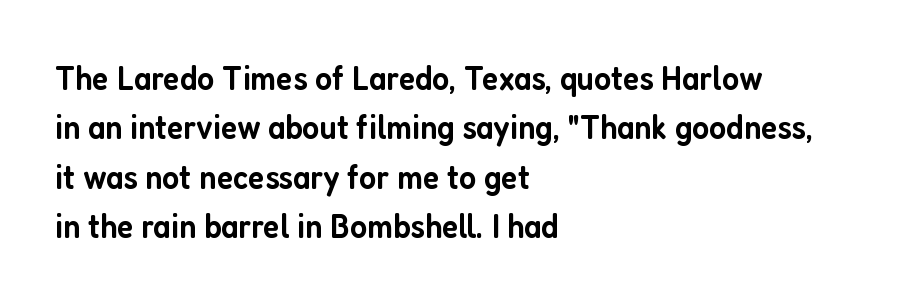
Q: Is the text bold? A: Semi-bold.
Q: Is the text italic (slanted)? A: No, it is upright.
Q: Is the typeface a serif or a sans-serif typeface? A: Sans-serif.
Q: Is the text underlined? A: No.
Q: How is the paragraph aligned? A: Left-aligned.
Q: Is the spacing between letters normal or unusually wide? A: Normal.
Q: Is the spacing between lines tight, normal or loose? A: Normal.
Q: Width (condensed, normal, or wide)? A: Condensed.
Q: Stroke contrast? A: Low.
Q: x-height? A: Medium.
Q: Monospaced? A: No.
